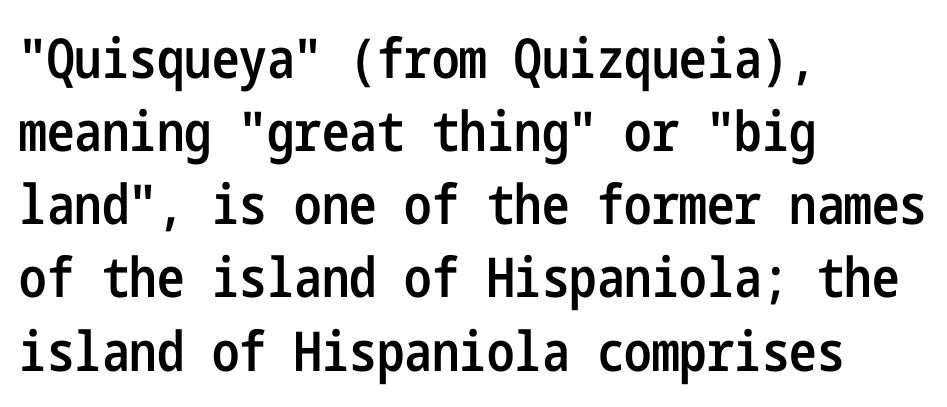
The image shows 55 px semibold, condensed sans-serif type, upright; set left-aligned, normal line spacing (1.33x), normal letter spacing, not underlined; low stroke contrast and a medium x-height.
